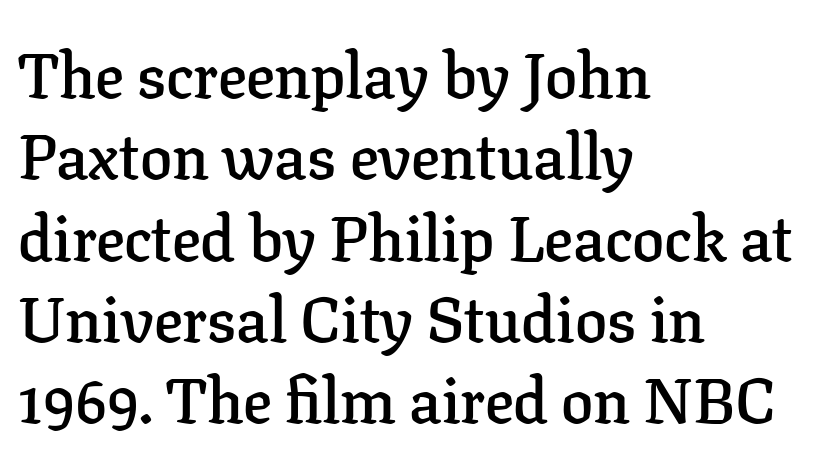
In terms of weight, the rendering is demibold, just under bold. Nope, not italic — everything's standing straight. Anything drawn beneath the words? Only blank space. Vertically, the passage feels balanced, rows spaced as you'd expect. Each letter keeps its own natural width here, so spacing adapts to shape. You could call the tracking neutral — neither tight nor loose.
